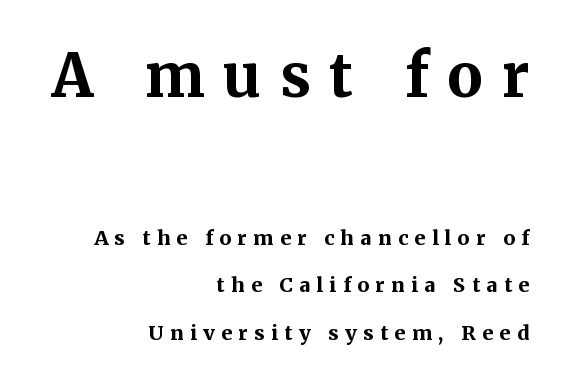
The image shows 59 px bold serif type, upright; set right-aligned, loose line spacing (2.37x), unusually wide letter spacing (+0.32 em), not underlined; the first (top) block is 2.95x larger; medium stroke contrast and a medium x-height.
